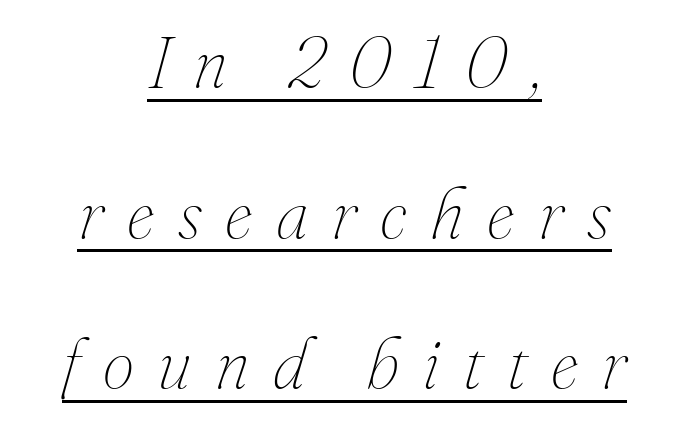
In terms of leading, this rendering errs on the spacious side. Has an underline been added? It has. Each line is balanced around a shared central axis. The glyphs look as if they've been sheared to an angle. Caption: expanded tracking, letters set apart. Looks like regular typesetting: each glyph gets only the width it needs.
